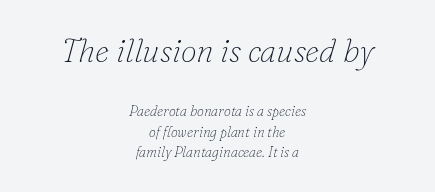
The image shows 32 px thin serif type, italic (leaning right); set centered, normal line spacing (1.46x), normal letter spacing, not underlined; the first (top) block is 2.29x larger; low stroke contrast and a small x-height.
